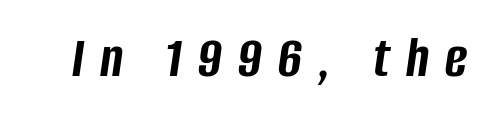
Here the designer chose a conventional face with non-uniform glyph widths. Has an underline been added? It has not. Chunky letters — that's bold for sure. The lettering tilts uniformly, giving the passage an italic look. The horizontal fit of the characters is loose and conspicuously gappy.
